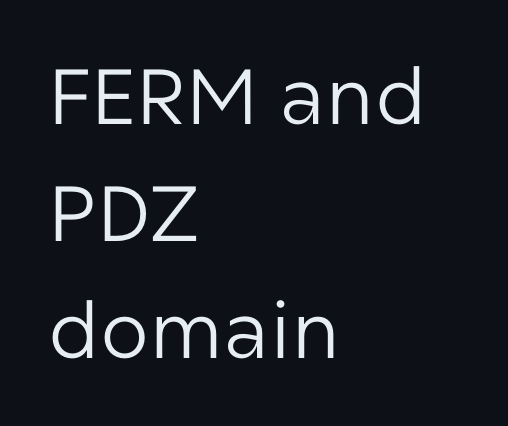
The zone under the glyphs is completely vacant. Quick note: not italic, upright. This is sans-serif lettering, the kind often seen on screens and signage. These lines sit exactly where default settings would place them. The line texture is even and compact thanks to regular tracking. The passage is arranged the way most books set body copy — flush left.
